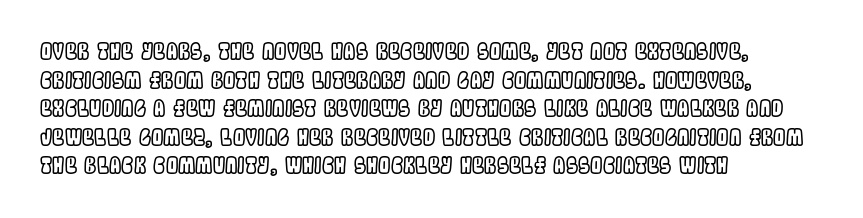
{"italic": "no", "underline": "no", "align": "left", "line_spacing": "normal", "line_spacing_ratio": 1.3, "letter_spacing": "normal", "letter_spacing_em": 0.0, "glyph_px": 22}
